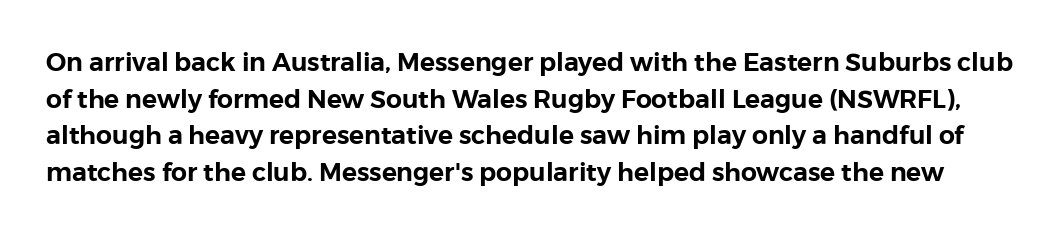
The image shows 25 px text type, upright; set normal line spacing (1.47x), normal letter spacing, not underlined.
